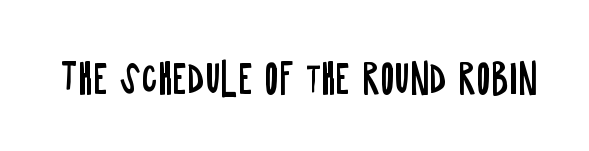
The image shows 39 px regular-weight, condensed sans-serif type, upright; set normal letter spacing, not underlined; low stroke contrast and a large x-height.
